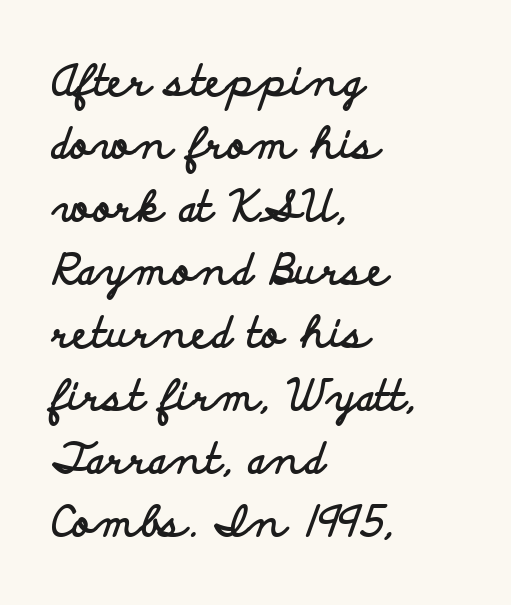
Q: Is the text bold? A: Yes.
Q: Is the text italic (slanted)? A: Yes.
Q: Is the typeface a serif or a sans-serif typeface? A: Sans-serif.
Q: Is the text underlined? A: No.
Q: How is the paragraph aligned? A: Left-aligned.
Q: Is the spacing between letters normal or unusually wide? A: Normal.
Q: Is the spacing between lines tight, normal or loose? A: Normal.
Q: Width (condensed, normal, or wide)? A: Wide.
Q: Stroke contrast? A: Low.
Q: x-height? A: Small.
Q: Monospaced? A: No.
